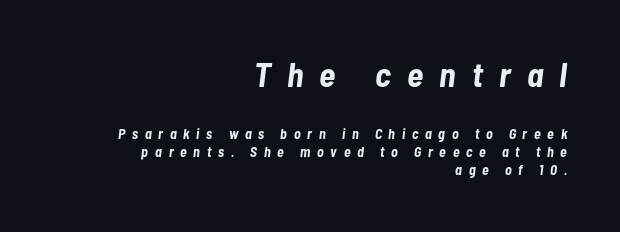
The image shows 34 px bold, condensed type, italic (leaning right); set right-aligned, normal line spacing (1.31x), unusually wide letter spacing (+0.48 em), not underlined; the first (top) block is 2.43x larger; low stroke contrast and a medium x-height.
